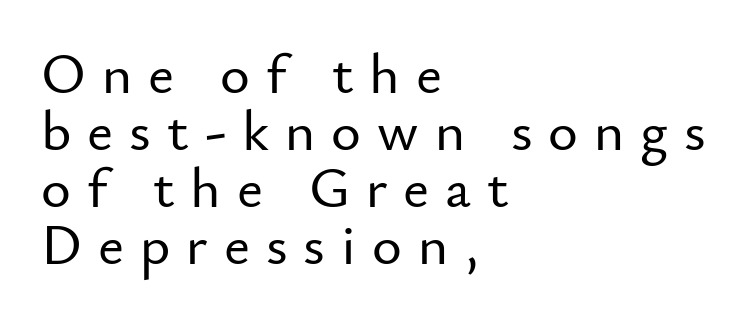
The image shows 57 px sans-serif type, upright; set left-aligned, tight line spacing (1.0x), unusually wide letter spacing (+0.28 em), not underlined; low stroke contrast and a small x-height.
